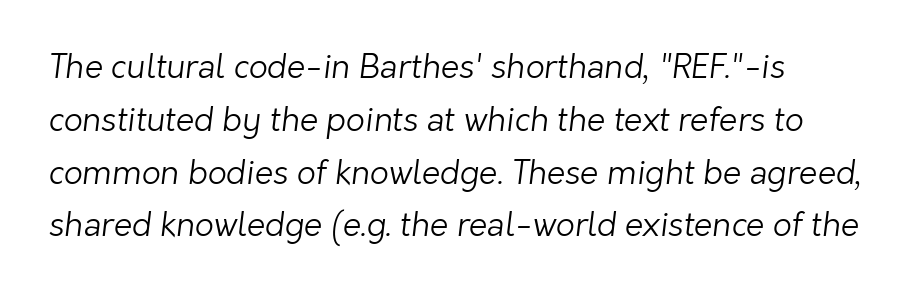
{"serif": "no", "bold": "no", "weight": "light", "width": "normal", "stroke_contrast": "low", "x_height": "medium", "monospaced": "no", "underline": "no", "align": "left", "line_spacing": "normal", "line_spacing_ratio": 1.6, "letter_spacing": "normal", "letter_spacing_em": 0.0, "glyph_px": 33}
